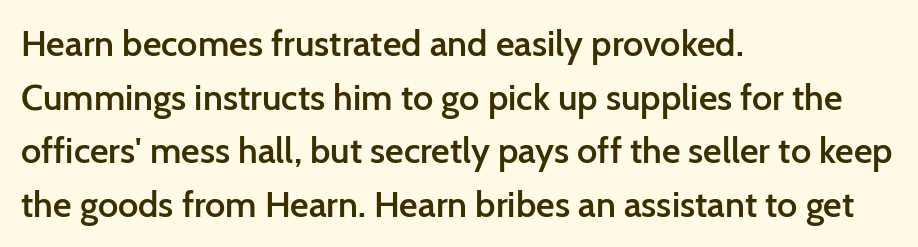
The image shows 36 px semibold sans-serif type, upright; set left-aligned, normal line spacing (1.49x), normal letter spacing, not underlined; low stroke contrast and a medium x-height.
